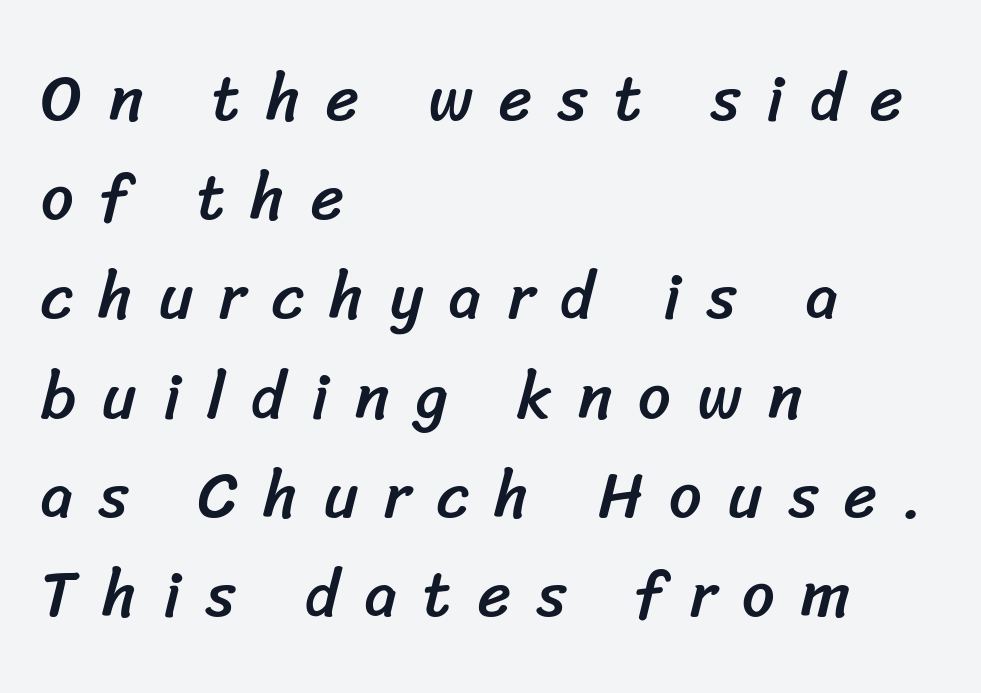
Spacing between characters has been opened up far beyond the box default. One glance says typical: line gaps are just what's usual. This rendering employs a face without finishing strokes, i.e., a sans-serif. Does the copy run flush right? No — it runs flush left. This sample has the flowing, uneven cadence of proportional lettering.
